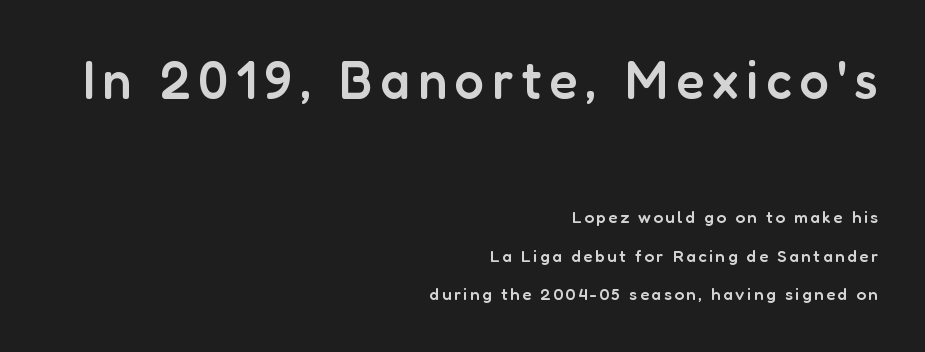
The image shows 52 px semibold sans-serif type, upright; set right-aligned, loose line spacing (2.26x), not underlined; the first (top) block is 3.06x larger; low stroke contrast and a medium x-height.
